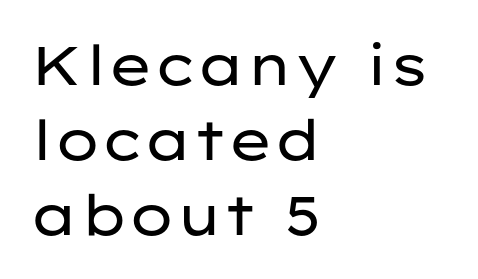
The image shows 55 px regular-weight, wide sans-serif type, upright; set left-aligned, normal line spacing (1.36x), normal letter spacing, not underlined; low stroke contrast and a medium x-height.
